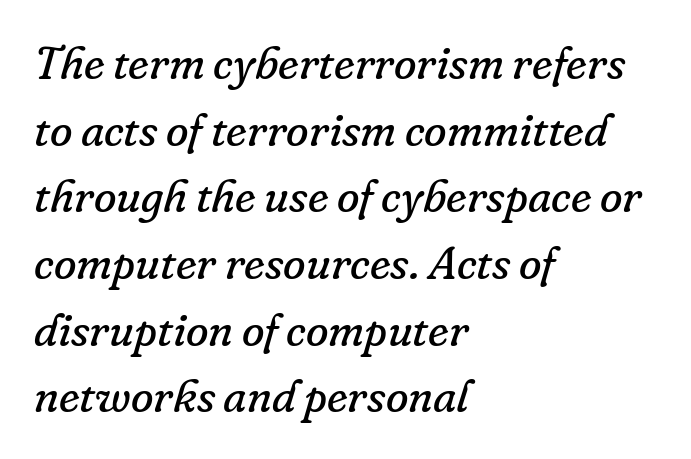
The image shows 46 px regular-weight serif type, italic (leaning right); set left-aligned, normal line spacing (1.45x), normal letter spacing, not underlined; low stroke contrast and a small x-height.
